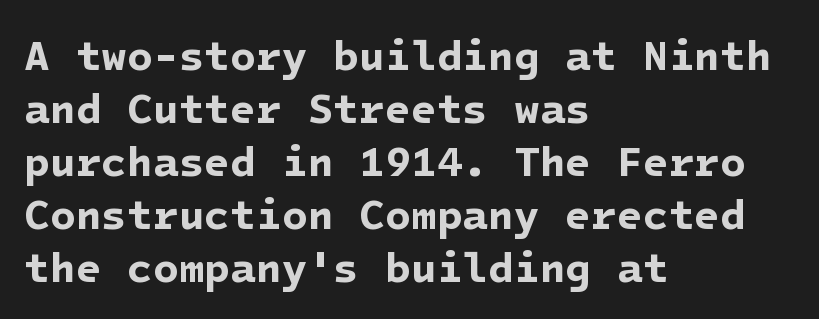
Q: Is the text bold? A: Yes.
Q: Is the typeface a serif or a sans-serif typeface? A: Sans-serif.
Q: Is the text underlined? A: No.
Q: How is the paragraph aligned? A: Left-aligned.
Q: Is the spacing between letters normal or unusually wide? A: Normal.
Q: Is the spacing between lines tight, normal or loose? A: Normal.
Q: Width (condensed, normal, or wide)? A: Normal.
Q: Stroke contrast? A: Low.
Q: x-height? A: Medium.
